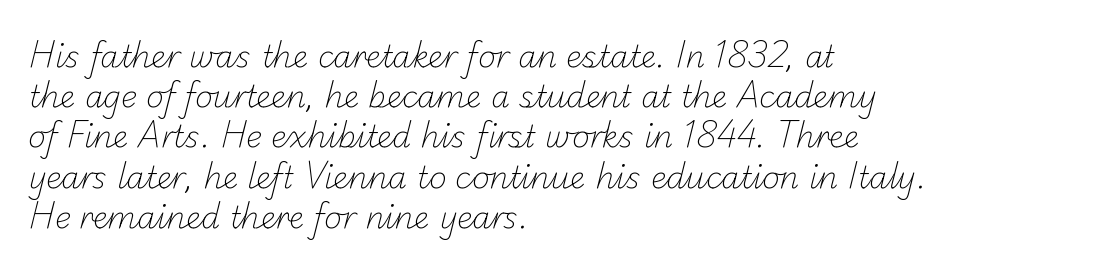
The image shows 30 px light sans-serif type; set left-aligned, normal line spacing (1.34x), normal letter spacing, not underlined; low stroke contrast and a small x-height.
